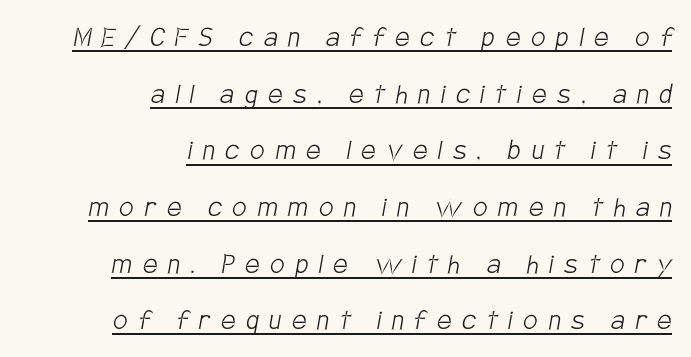
{"serif": "no", "bold": "no", "weight": "light", "width": "condensed", "stroke_contrast": "low", "x_height": "large", "monospaced": "no", "underline": "yes", "align": "right", "line_spacing_ratio": 1.77, "letter_spacing": "wide", "letter_spacing_em": 0.34, "glyph_px": 32}
